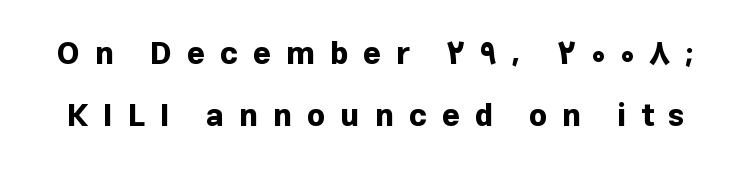
Q: Is the text bold? A: Yes.
Q: Is the text italic (slanted)? A: No, it is upright.
Q: Is the typeface a serif or a sans-serif typeface? A: Sans-serif.
Q: Is the text underlined? A: No.
Q: Is the spacing between letters normal or unusually wide? A: Unusually wide.
Q: Is the spacing between lines tight, normal or loose? A: Loose.
Q: Width (condensed, normal, or wide)? A: Normal.
Q: Stroke contrast? A: Low.
Q: x-height? A: Medium.
Q: Monospaced? A: No.
